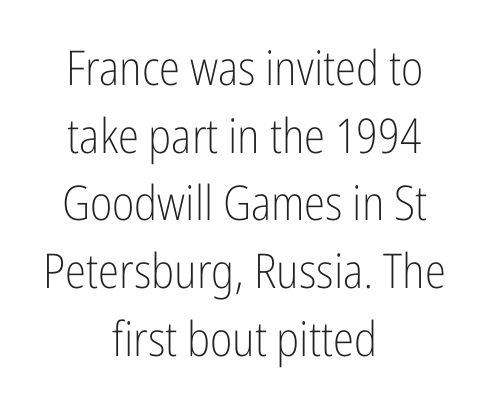
These lines are rendered in a variable-pitch font. The characters are drawn with everyday or finer stroke widths. Neither beginnings nor endings align; midpoints do. Serif or sans? Sans — the stroke terminals are bare. The letters sit at their default tracking, neither squeezed nor spread. Quick note: underline off.
